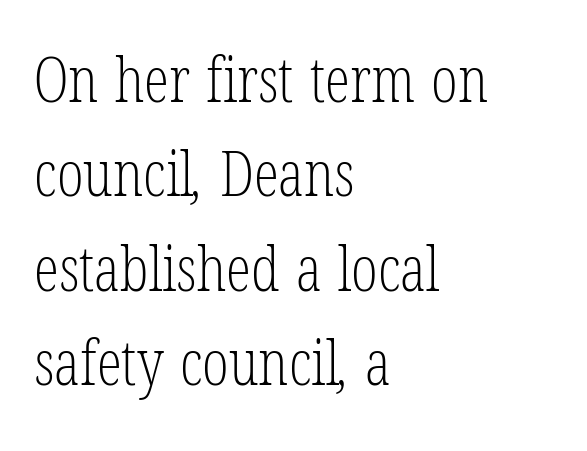
Q: Is the text bold? A: No.
Q: Is the typeface a serif or a sans-serif typeface? A: Serif.
Q: Is the text underlined? A: No.
Q: How is the paragraph aligned? A: Left-aligned.
Q: Is the spacing between letters normal or unusually wide? A: Normal.
Q: Is the spacing between lines tight, normal or loose? A: Normal.
Q: Width (condensed, normal, or wide)? A: Condensed.
Q: Stroke contrast? A: Low.
Q: x-height? A: Medium.
Q: Monospaced? A: No.
